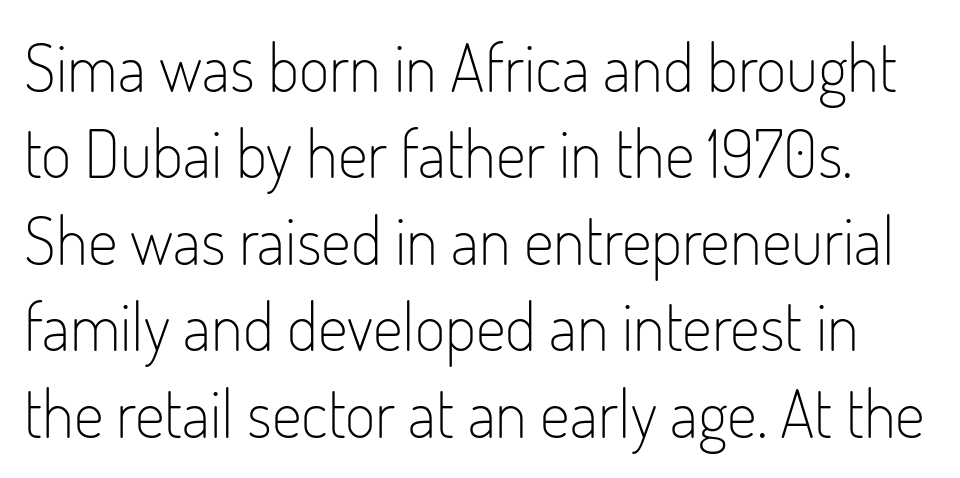
The image shows 66 px light, condensed sans-serif type, upright; set normal line spacing (1.31x), normal letter spacing, not underlined; low stroke contrast and a small x-height.
